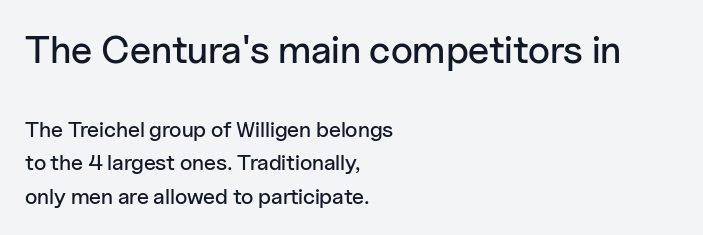
The image shows 39 px sans-serif type, upright; set left-aligned, normal line spacing (1.51x), normal letter spacing, not underlined; the first (top) block is 1.77x larger; low stroke contrast and a medium x-height.
